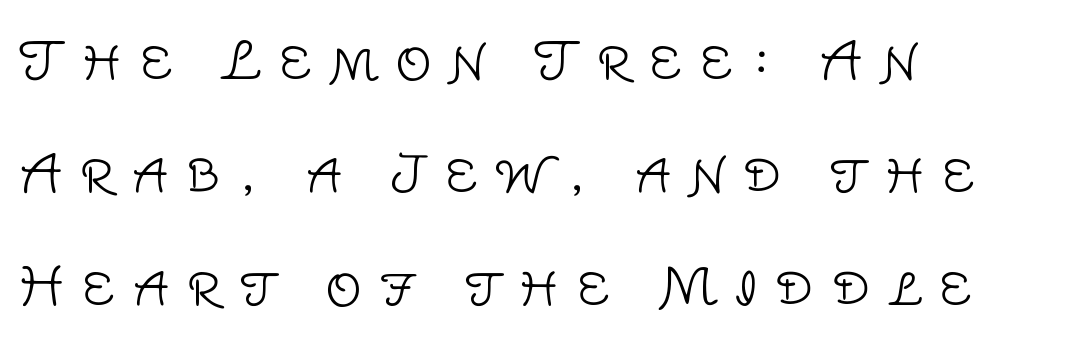
The passage shown is typeset with a sans-serif family. Do the characters align in a grid? No, the font is proportional. Descender tails drop into unmarked territory. The rendering anchors every line to the left-hand side. The letterforms sit at book weight or below.
